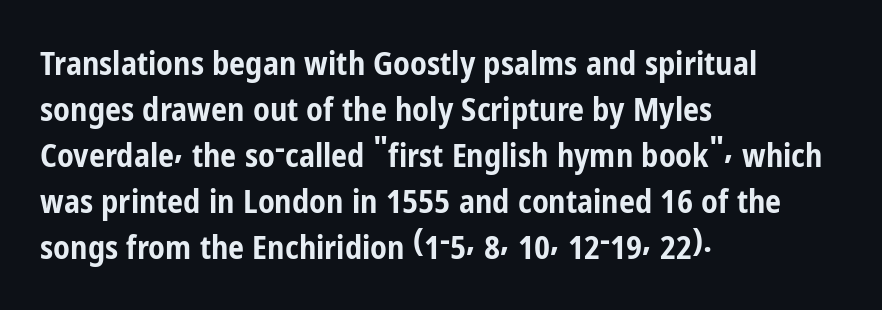
{"serif": "no", "italic": "no", "bold": "yes", "weight": "bold", "width": "condensed", "stroke_contrast": "low", "x_height": "medium", "monospaced": "no", "underline": "no", "align": "left", "line_spacing": "normal", "line_spacing_ratio": 1.44, "letter_spacing": "normal", "letter_spacing_em": 0.0, "glyph_px": 32}
